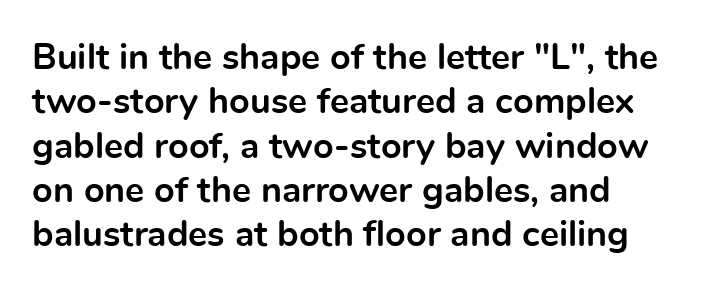
The typesetting leans heavy: a genuine bold. Varying glyph widths throughout — classic text-font behaviour. Each word holds together tightly as a unit, with standard inter-letter gaps. The typeface chosen for these lines omits serifs.
